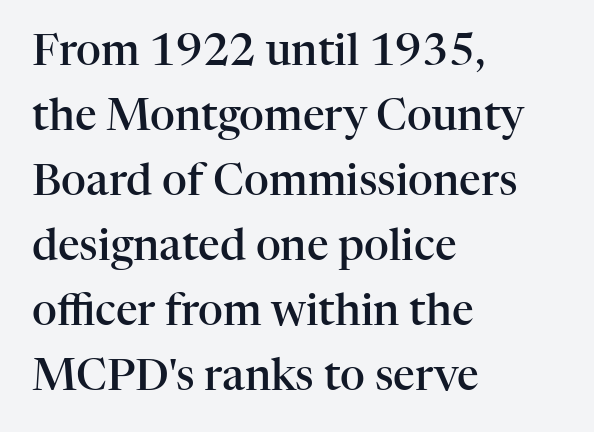
Q: Is the text bold? A: Semi-bold.
Q: Is the text italic (slanted)? A: No, it is upright.
Q: Is the typeface a serif or a sans-serif typeface? A: Serif.
Q: Is the text underlined? A: No.
Q: How is the paragraph aligned? A: Left-aligned.
Q: Is the spacing between letters normal or unusually wide? A: Normal.
Q: Is the spacing between lines tight, normal or loose? A: Normal.
Q: Width (condensed, normal, or wide)? A: Normal.
Q: Stroke contrast? A: High.
Q: x-height? A: Medium.
Q: Monospaced? A: No.
